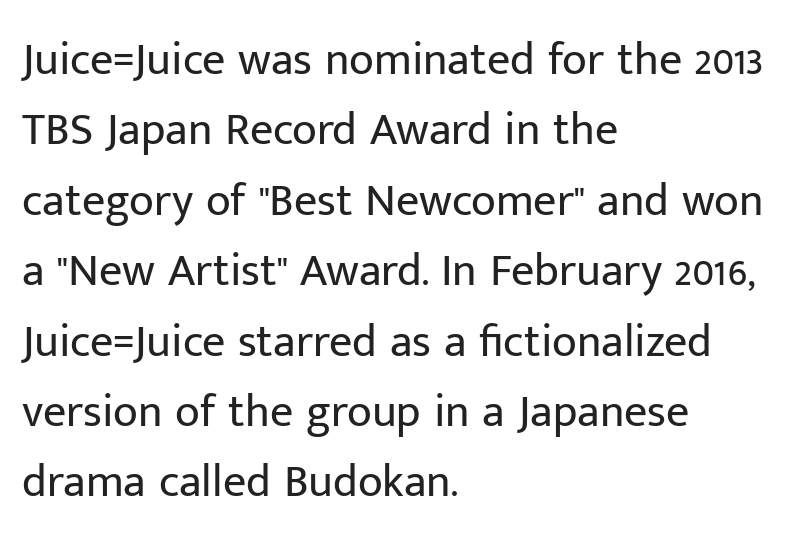
These lines are rendered in a variable-pitch font. Summary of vertical rhythm: regular, with standard interline spacing. Decoration check: the copy has no underline. A typesetter would label this face a sans. Line beginnings align vertically; line endings do not.
